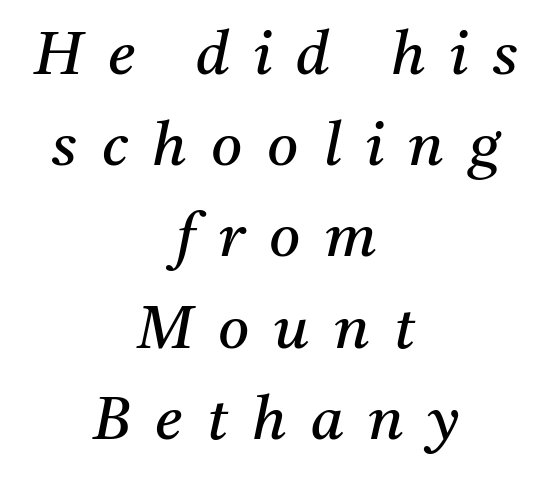
Q: Is the text bold? A: No.
Q: Is the text italic (slanted)? A: Yes, it leans right by about 11 degrees.
Q: Is the typeface a serif or a sans-serif typeface? A: Serif.
Q: Is the text underlined? A: No.
Q: How is the paragraph aligned? A: Centered.
Q: Is the spacing between letters normal or unusually wide? A: Unusually wide.
Q: Is the spacing between lines tight, normal or loose? A: Normal.
Q: Width (condensed, normal, or wide)? A: Normal.
Q: Stroke contrast? A: Medium.
Q: x-height? A: Medium.
Q: Monospaced? A: No.
